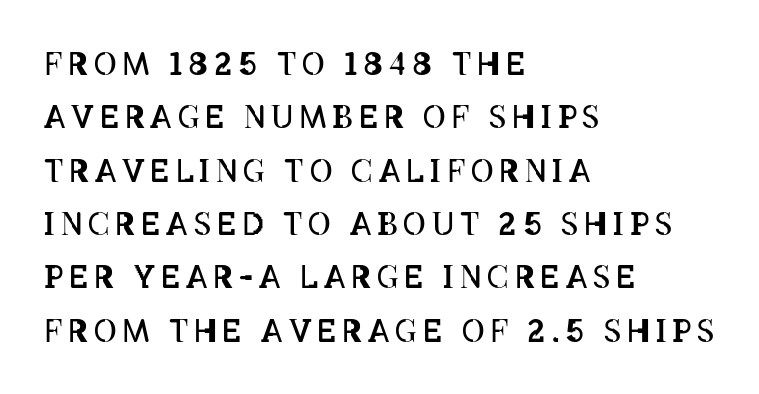
Q: Is the text bold? A: No.
Q: Is the text italic (slanted)? A: No, it is upright.
Q: Is the text underlined? A: No.
Q: How is the paragraph aligned? A: Left-aligned.
Q: Width (condensed, normal, or wide)? A: Condensed.
Q: Stroke contrast? A: Low.
Q: x-height? A: Large.
Q: Monospaced? A: No.
